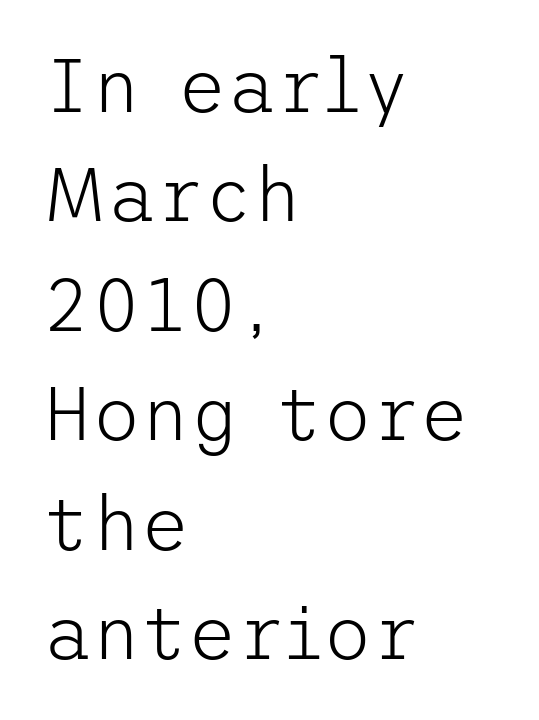
Caption: standard tracking, unaltered. These lines sit exactly where default settings would place them. Ink coverage per letter is moderate at most. Does the copy run flush right? No — it runs flush left. A sans-serif font was chosen for this passage.
